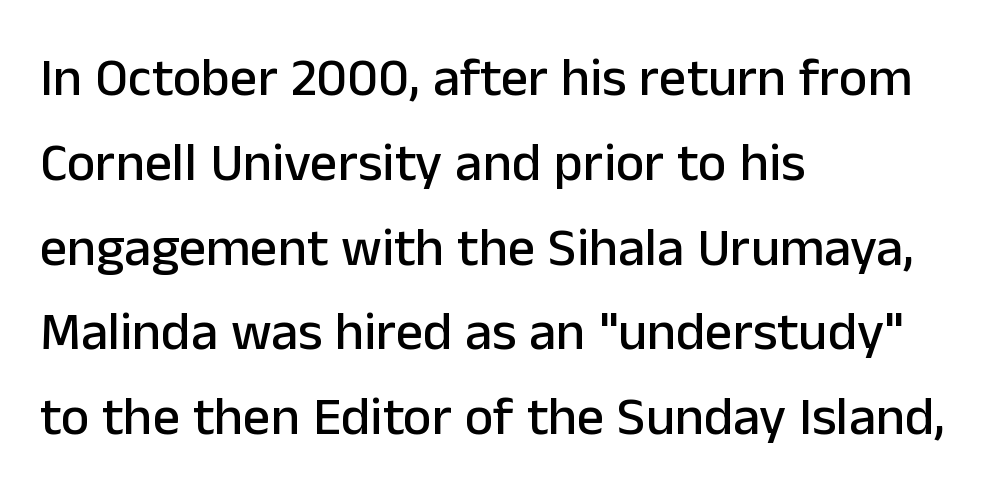
Q: Is the text italic (slanted)? A: No, it is upright.
Q: Is the typeface a serif or a sans-serif typeface? A: Sans-serif.
Q: Is the text underlined? A: No.
Q: How is the paragraph aligned? A: Left-aligned.
Q: Is the spacing between letters normal or unusually wide? A: Normal.
Q: Is the spacing between lines tight, normal or loose? A: Normal.
Q: Width (condensed, normal, or wide)? A: Normal.
Q: Stroke contrast? A: Low.
Q: x-height? A: Medium.
Q: Monospaced? A: No.
